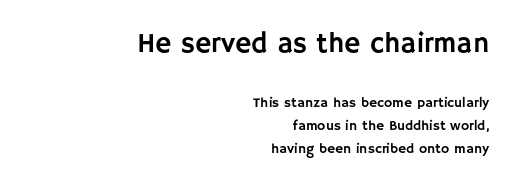
When letters stand straight like this, we call the style roman or upright. To sum up the face: it is a sans, with no serifs. The first block has been scaled up relative to the second. The lines are quadded right. These lines are rendered in a variable-pitch font.
